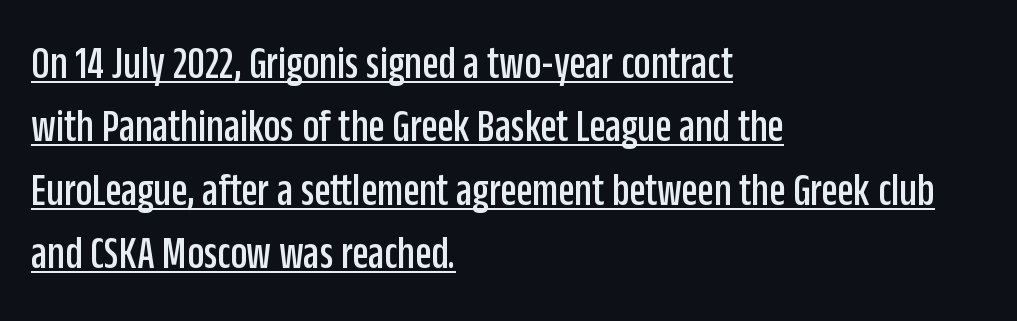
{"serif": "no", "italic": "no", "width": "condensed", "stroke_contrast": "low", "x_height": "large", "monospaced": "no", "underline": "yes", "align": "left", "line_spacing": "normal", "line_spacing_ratio": 1.35, "letter_spacing": "normal", "letter_spacing_em": 0.0, "glyph_px": 47}
